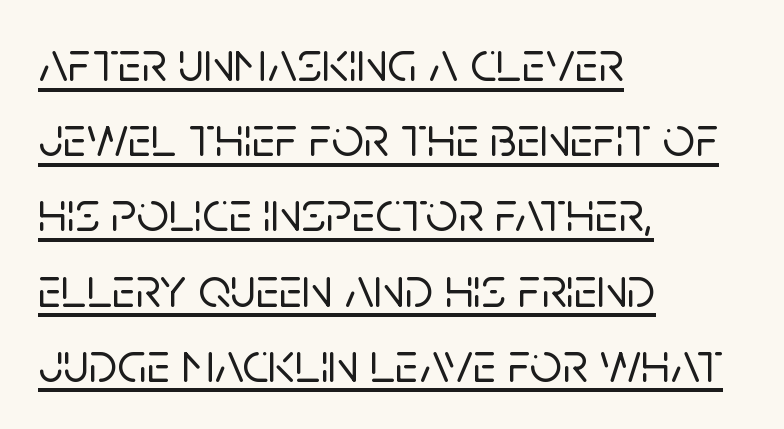
Q: Is the text italic (slanted)? A: No, it is upright.
Q: Is the typeface a serif or a sans-serif typeface? A: Sans-serif.
Q: Is the text underlined? A: Yes.
Q: How is the paragraph aligned? A: Left-aligned.
Q: Is the spacing between letters normal or unusually wide? A: Normal.
Q: Is the spacing between lines tight, normal or loose? A: Normal.
Q: Width (condensed, normal, or wide)? A: Normal.
Q: Stroke contrast? A: Low.
Q: x-height? A: Large.
Q: Monospaced? A: No.
